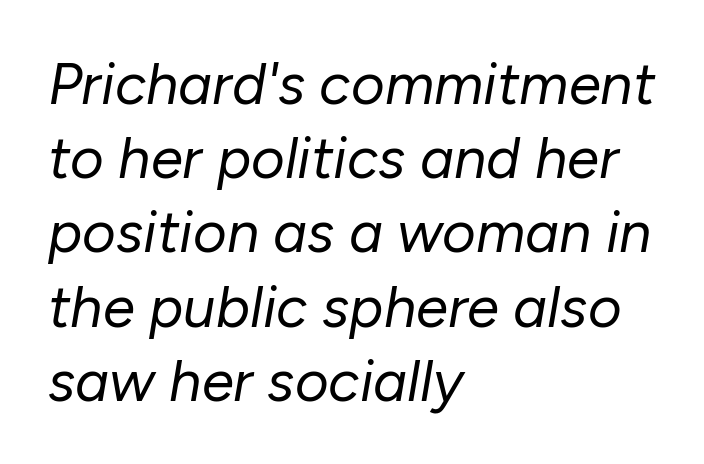
The space between consecutive lines is moderate. Ink coverage per letter is moderate at most. Inter-character spacing is left at the font's built-in metrics. The rag falls on the right side of this text block. The face used here is proportionally spaced, like ordinary book or web type. Notice how the stems are inclined rather than vertical — that's the hallmark of italics.
